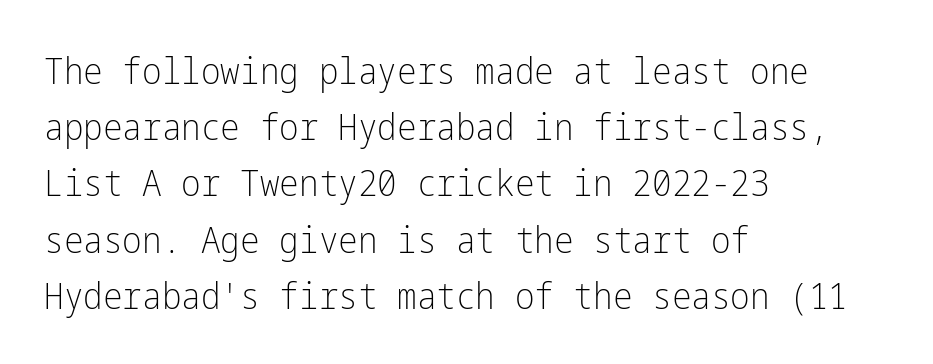
The typesetting does not lean heavy: it is not bold. This sample keeps an unexceptional amount of space between lines. Examine the stroke ends and you'll find no serifs. Typeset ragged right — the left edge is the straight one. Letters rest on an invisible, unmarked baseline.
